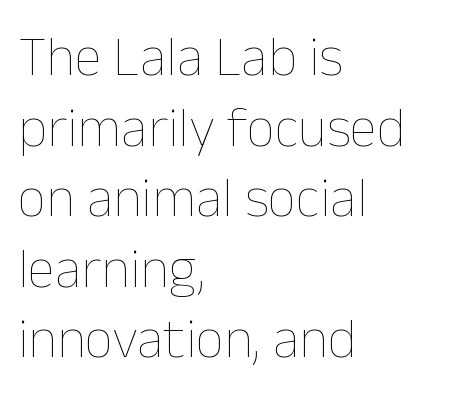
Ink coverage per letter is moderate at most. Spacing verdict: proportional, widths tailored to each character. Students, observe: this is what conventionally led text looks like. Inter-character spacing is left at the font's built-in metrics. Designer's note — italics off, roman on. Lines of text with bare space underneath.
